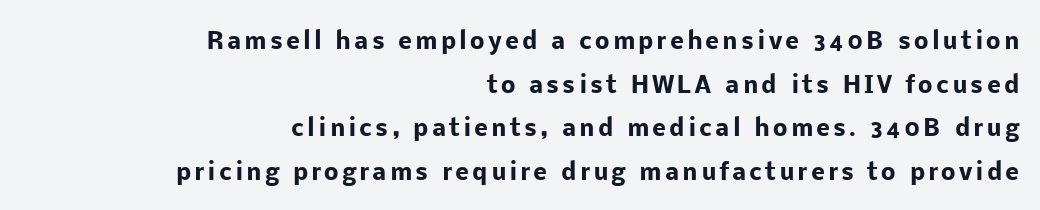
{"italic": "no", "bold": "yes", "underline": "no", "align": "right", "line_spacing": "loose", "line_spacing_ratio": 1.9, "glyph_px": 23}
